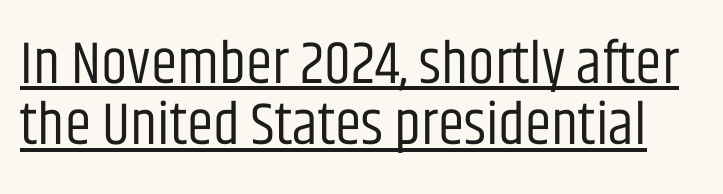
The font family rendered here belongs to the sans-serif group. The type sits square on the baseline with zero lean. The weight tops out at a normal text grade. A rule runs beneath these lines of type. The rendering uses natural spacing where letterforms have individual widths.
